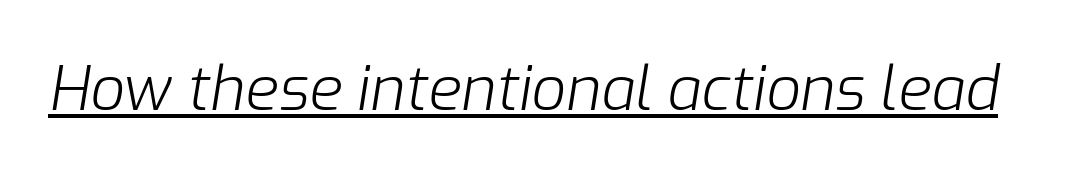
Looking at the ascenders, they clearly lean. The typeface has the unassuming heft of standard copy or less. Each letter keeps its own natural width here, so spacing adapts to shape. The rendering uses the underline text-decoration.
